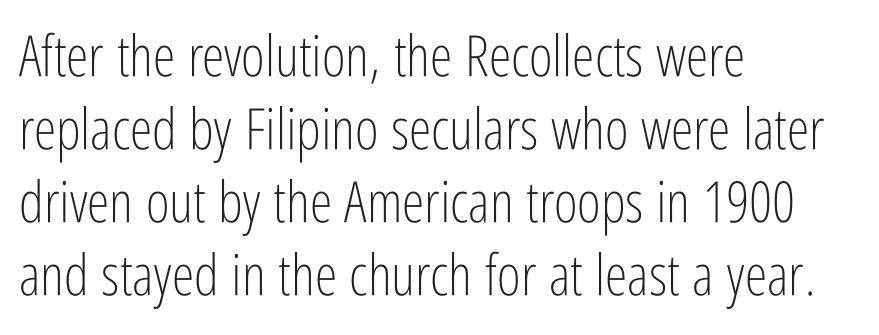
How would I describe the line gaps? Plain and ordinary. Look at the tracking — it's just the regular setting, nothing added. The passage shown is typed in a proportional face where columns would drift. A quiet, ordinary-to-light weight characterises the typeface.
